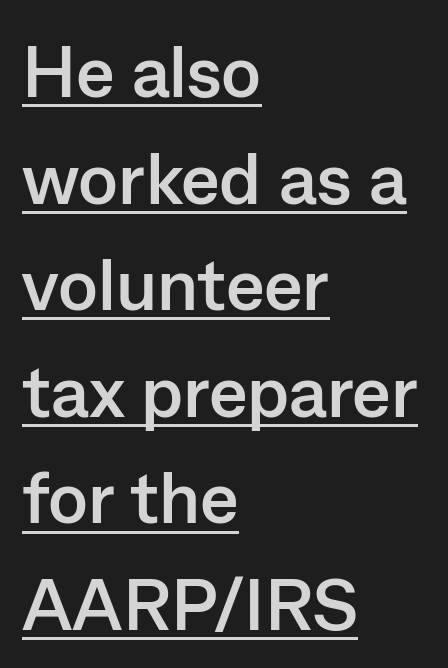
Regarding leading, the lines here are spaced in the standard way. Do the characters align in a grid? No, the font is proportional. Weight: bold. The tracking reads as untouched default to a designer's eye. Posture: upright roman. Line starts are locked; line ends wander.
